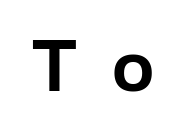
These lines are rendered in a variable-pitch font. Rule under the text: the space is simply empty. The line texture is sparse and dotted thanks to wide tracking. Typographically, this falls in the sans-serif category. Posture: upright roman. The rendering uses a bold face; every stroke is thick and dark.
